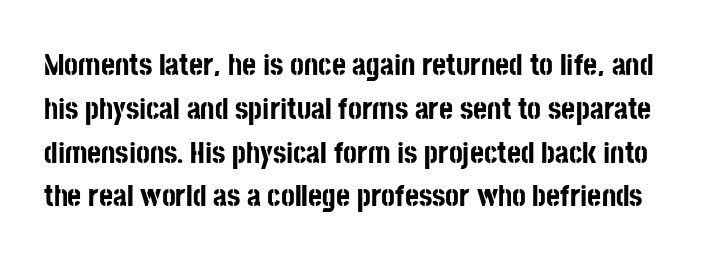
Q: Is the text bold? A: Yes.
Q: Is the text italic (slanted)? A: No, it is upright.
Q: Is the typeface a serif or a sans-serif typeface? A: Sans-serif.
Q: Is the text underlined? A: No.
Q: Is the spacing between letters normal or unusually wide? A: Normal.
Q: Is the spacing between lines tight, normal or loose? A: Normal.
Q: Width (condensed, normal, or wide)? A: Condensed.
Q: Stroke contrast? A: Low.
Q: x-height? A: Large.
Q: Monospaced? A: No.
